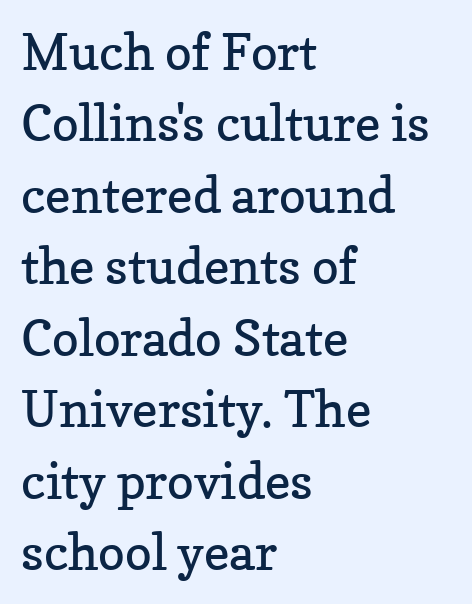
Q: Is the text bold? A: No.
Q: Is the text italic (slanted)? A: No, it is upright.
Q: Is the typeface a serif or a sans-serif typeface? A: Serif.
Q: Is the text underlined? A: No.
Q: How is the paragraph aligned? A: Left-aligned.
Q: Is the spacing between letters normal or unusually wide? A: Normal.
Q: Is the spacing between lines tight, normal or loose? A: Normal.
Q: Width (condensed, normal, or wide)? A: Normal.
Q: Stroke contrast? A: Low.
Q: x-height? A: Medium.
Q: Monospaced? A: No.
